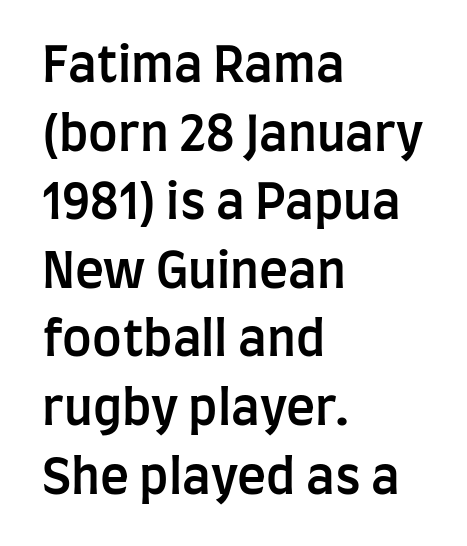
Glance below the letters and you will spot only blank space. How are the letters spaced? Ordinarily, with no added tracking. The face used here is a semibold: visibly heavier than regular, lighter than bold. Stroke terminals: plain, sans-serif.
